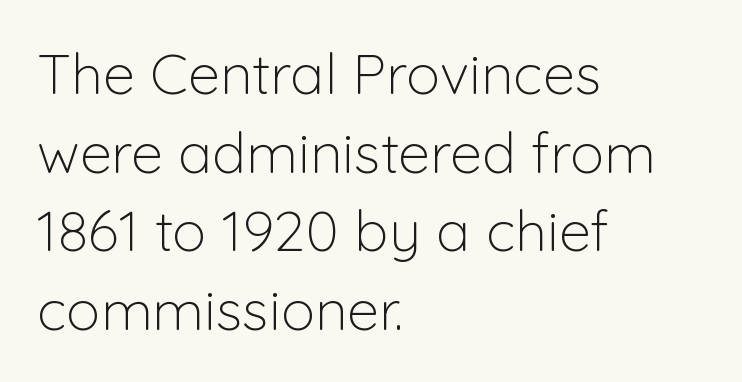
The image shows 57 px light sans-serif type, upright; set left-aligned, normal line spacing (1.38x), normal letter spacing, not underlined; low stroke contrast and a medium x-height.
